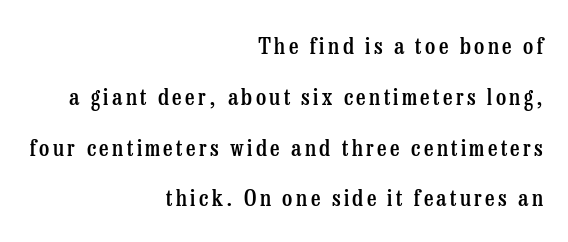
I'd describe the lettering as semibold — firm but not a full bold. Upright lettering throughout. The rendering uses a large line-height, opening up the rows. The setting favours the right margin, as signatures and pull-quotes sometimes do. Has an underline been added? It has not.
